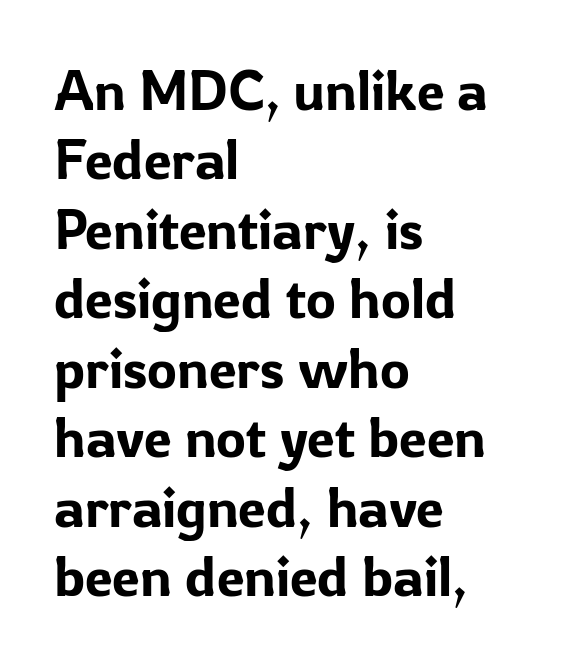
Q: Is the text italic (slanted)? A: No, it is upright.
Q: Is the typeface a serif or a sans-serif typeface? A: Sans-serif.
Q: Is the text underlined? A: No.
Q: How is the paragraph aligned? A: Left-aligned.
Q: Is the spacing between letters normal or unusually wide? A: Normal.
Q: Width (condensed, normal, or wide)? A: Normal.
Q: Stroke contrast? A: Low.
Q: x-height? A: Medium.
Q: Monospaced? A: No.
